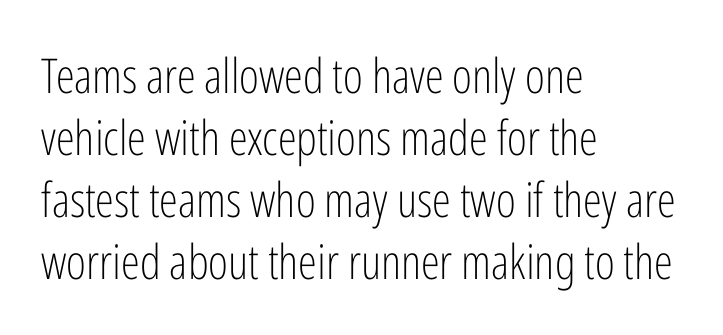
Q: Is the text bold? A: No.
Q: Is the text italic (slanted)? A: No, it is upright.
Q: Is the typeface a serif or a sans-serif typeface? A: Sans-serif.
Q: Is the text underlined? A: No.
Q: How is the paragraph aligned? A: Left-aligned.
Q: Is the spacing between letters normal or unusually wide? A: Normal.
Q: Is the spacing between lines tight, normal or loose? A: Normal.
Q: Width (condensed, normal, or wide)? A: Condensed.
Q: Stroke contrast? A: Low.
Q: x-height? A: Medium.
Q: Monospaced? A: No.
